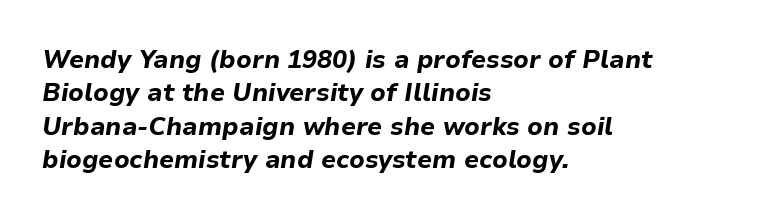
The image shows 25 px bold type, italic (leaning right); set left-aligned, normal line spacing (1.34x), normal letter spacing, not underlined.
